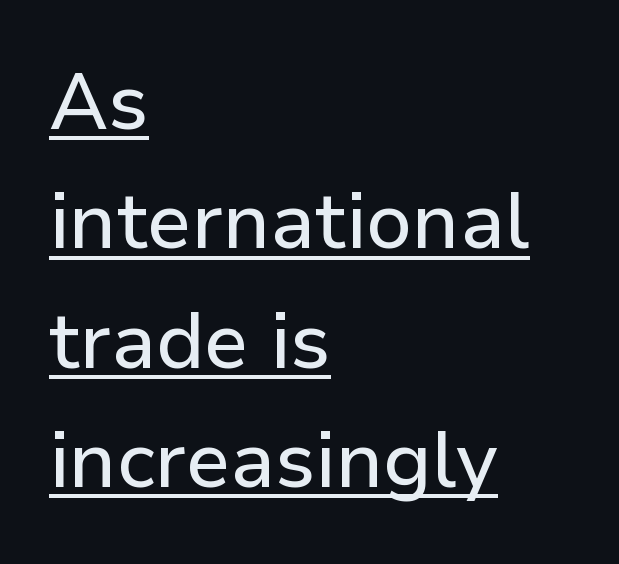
{"serif": "no", "italic": "no", "width": "normal", "stroke_contrast": "low", "x_height": "medium", "monospaced": "no", "underline": "yes", "align": "left", "line_spacing": "normal", "line_spacing_ratio": 1.51, "letter_spacing": "normal", "letter_spacing_em": 0.0, "glyph_px": 79}
